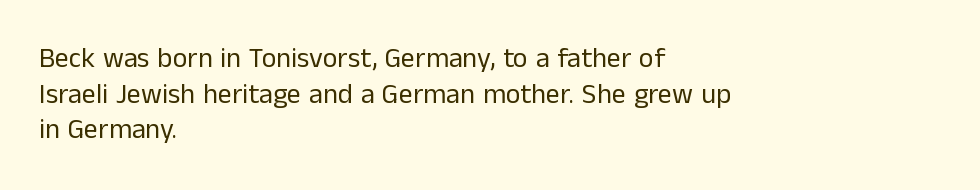
The image shows 28 px regular-weight sans-serif type, upright; set left-aligned, normal line spacing (1.27x), normal letter spacing, not underlined; low stroke contrast and a medium x-height.
